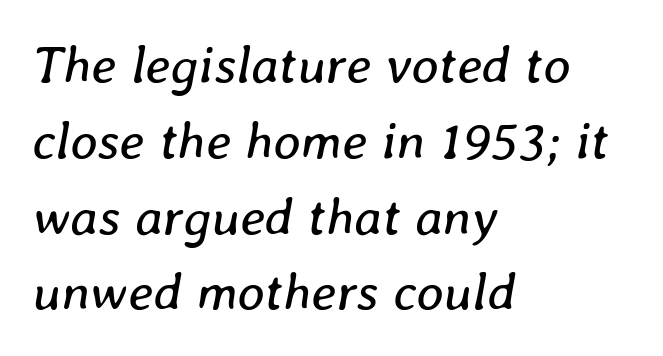
The image shows 53 px regular-weight type, italic (leaning right); set left-aligned, normal line spacing (1.43x), normal letter spacing, not underlined; low stroke contrast and a medium x-height.
